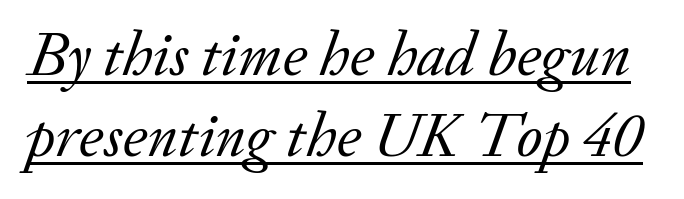
Q: Is the text bold? A: No.
Q: Is the text italic (slanted)? A: Yes, it leans right by about 20 degrees.
Q: Is the typeface a serif or a sans-serif typeface? A: Serif.
Q: Is the text underlined? A: Yes.
Q: Is the spacing between letters normal or unusually wide? A: Normal.
Q: Is the spacing between lines tight, normal or loose? A: Normal.
Q: Width (condensed, normal, or wide)? A: Normal.
Q: Stroke contrast? A: Low.
Q: x-height? A: Small.
Q: Monospaced? A: No.
